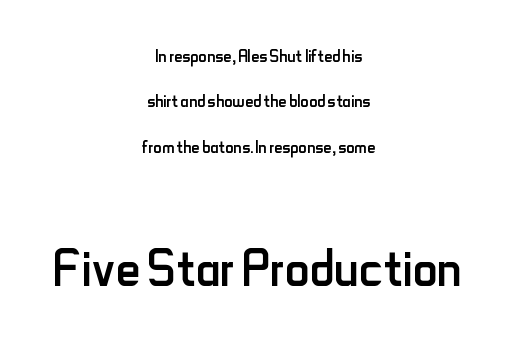
{"serif": "no", "italic": "no", "bold": "no", "weight": "regular", "width": "condensed", "stroke_contrast": "low", "x_height": "small", "monospaced": "no", "underline": "no", "align": "center", "line_spacing": "loose", "line_spacing_ratio": 1.97, "letter_spacing": "normal", "letter_spacing_em": 0.0, "larger_block": "second", "size_ratio": 2.96, "glyph_px": 68}
